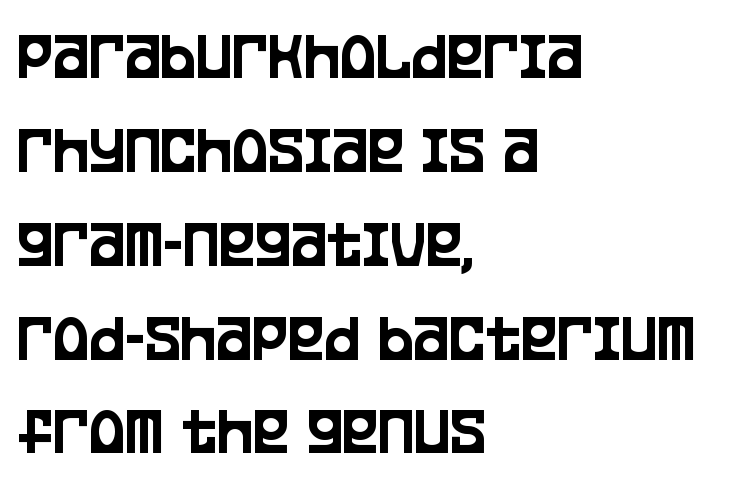
{"serif": "no", "italic": "no", "width": "condensed", "stroke_contrast": "low", "x_height": "large", "monospaced": "no", "underline": "no", "align": "left", "line_spacing": "normal", "line_spacing_ratio": 1.38, "letter_spacing": "normal", "letter_spacing_em": 0.0, "glyph_px": 68}
